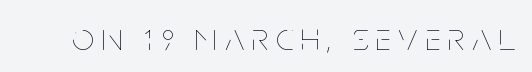
A quiet, ordinary-to-light weight characterises the typeface. Note the varied advance widths — an 'i' is clearly narrower than an 'm'. Underline: absent. The gaps between neighbouring characters are conspicuously large. When letters stand straight like this, we call the style roman or upright.
